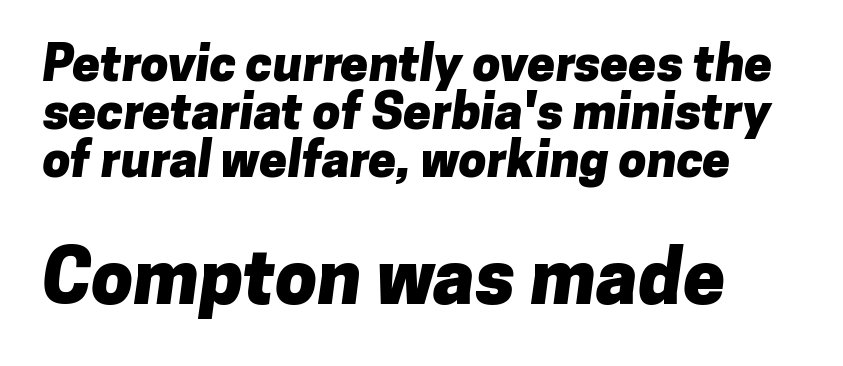
{"serif": "no", "bold": "yes", "weight": "heavy", "width": "normal", "stroke_contrast": "low", "x_height": "medium", "monospaced": "no", "underline": "no", "line_spacing": "tight", "line_spacing_ratio": 0.96, "letter_spacing": "normal", "letter_spacing_em": 0.0, "larger_block": "second", "size_ratio": 1.5, "glyph_px": 75}
